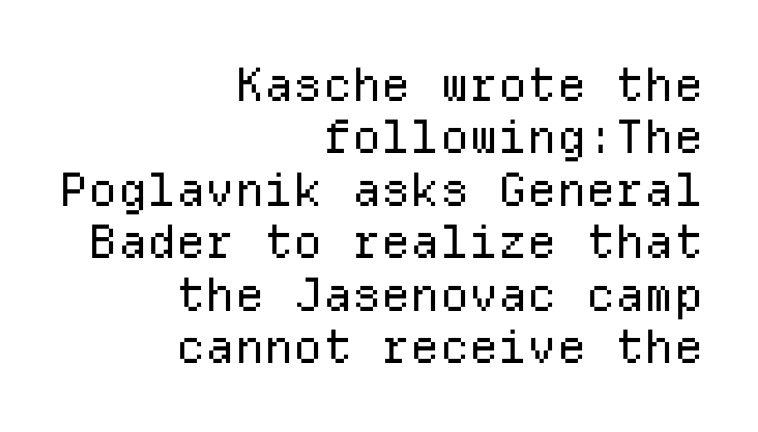
The image shows 46 px regular-weight sans-serif type, upright, monospaced; set right-aligned, tight line spacing (1.14x), normal letter spacing, not underlined; low stroke contrast and a medium x-height.
